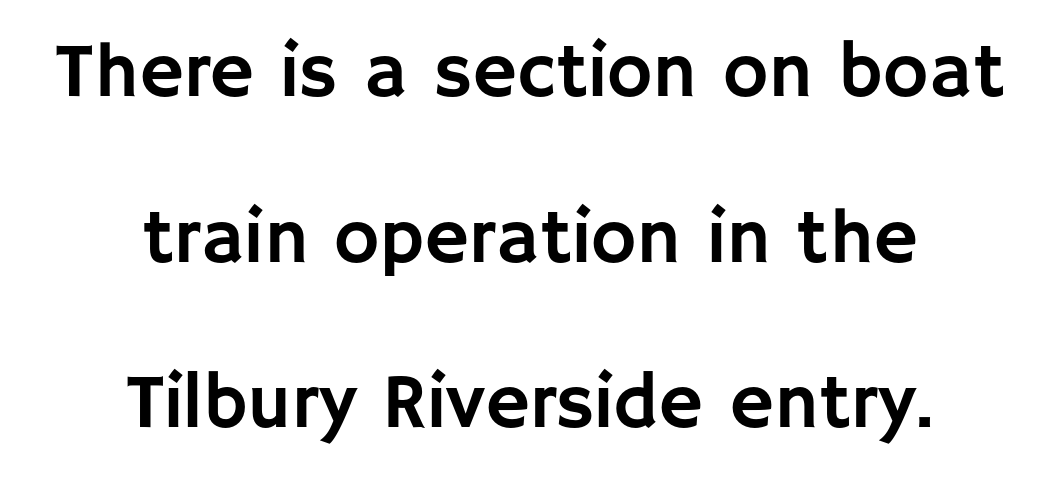
Q: Is the text italic (slanted)? A: No, it is upright.
Q: Is the typeface a serif or a sans-serif typeface? A: Sans-serif.
Q: Is the text underlined? A: No.
Q: How is the paragraph aligned? A: Centered.
Q: Is the spacing between letters normal or unusually wide? A: Normal.
Q: Is the spacing between lines tight, normal or loose? A: Loose.
Q: Width (condensed, normal, or wide)? A: Normal.
Q: Stroke contrast? A: Low.
Q: x-height? A: Large.
Q: Monospaced? A: No.
